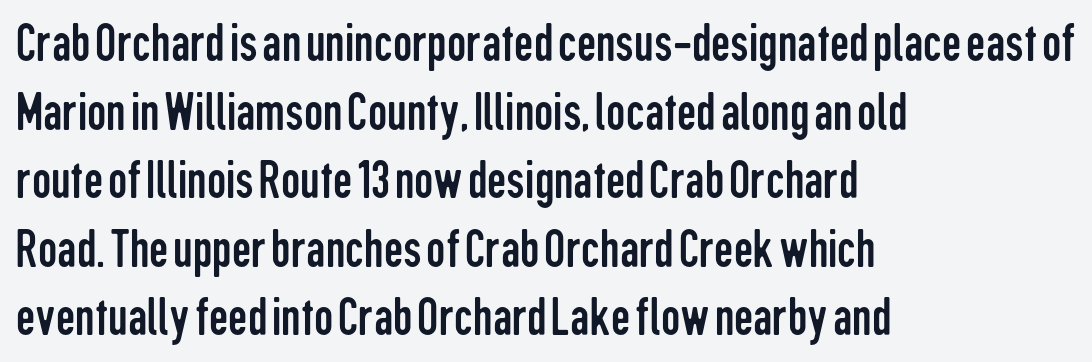
{"serif": "no", "italic": "no", "bold": "no", "weight": "regular", "width": "condensed", "stroke_contrast": "low", "x_height": "medium", "monospaced": "no", "underline": "no", "align": "left", "line_spacing": "normal", "line_spacing_ratio": 1.27, "letter_spacing": "normal", "letter_spacing_em": 0.0, "glyph_px": 54}
